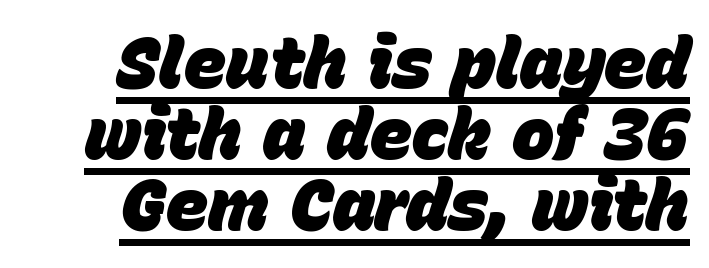
Q: Is the text bold? A: Yes.
Q: Is the text italic (slanted)? A: Yes, it leans right by about 15 degrees.
Q: Is the text underlined? A: Yes.
Q: Is the spacing between letters normal or unusually wide? A: Normal.
Q: Is the spacing between lines tight, normal or loose? A: Tight.
Q: Width (condensed, normal, or wide)? A: Normal.
Q: Stroke contrast? A: Low.
Q: x-height? A: Large.
Q: Monospaced? A: No.
